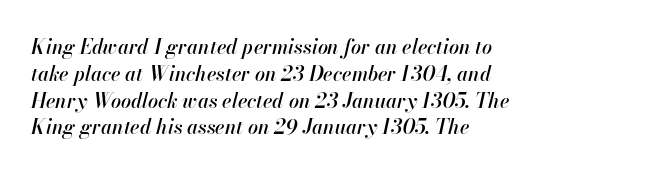
Does the leading feel generous? No, just average. Caption: multi-line text, flush left, ragged right. Standard letterfit; no display-style spreading of the glyphs. The glyphs look as if they've been sheared to an angle.
